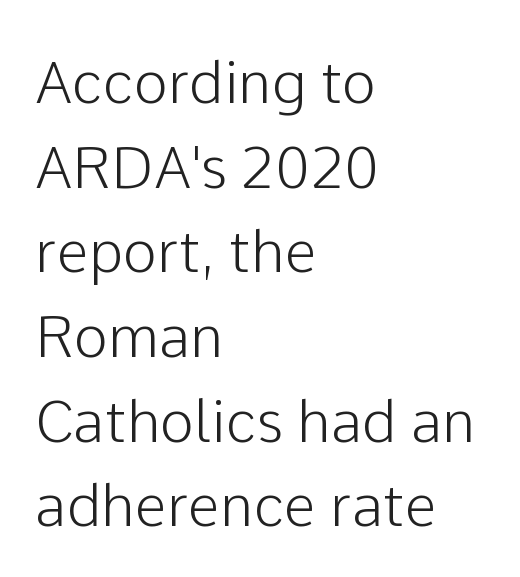
Q: Is the text italic (slanted)? A: No, it is upright.
Q: Is the typeface a serif or a sans-serif typeface? A: Sans-serif.
Q: Is the text underlined? A: No.
Q: How is the paragraph aligned? A: Left-aligned.
Q: Is the spacing between letters normal or unusually wide? A: Normal.
Q: Is the spacing between lines tight, normal or loose? A: Normal.
Q: Width (condensed, normal, or wide)? A: Normal.
Q: Stroke contrast? A: Low.
Q: x-height? A: Medium.
Q: Monospaced? A: No.
